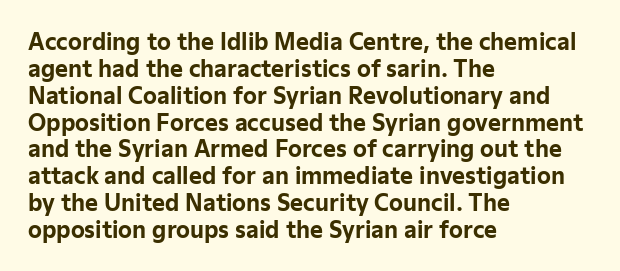
The image shows 22 px bold type, upright; set left-aligned, line spacing 1.22x, normal letter spacing, not underlined.
